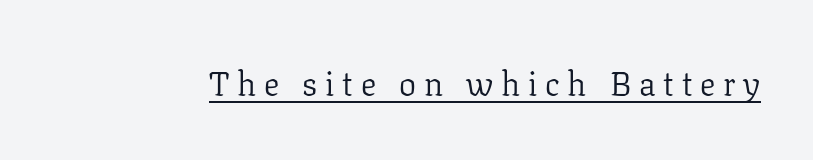
Q: Is the text bold? A: No.
Q: Is the text italic (slanted)? A: No, it is upright.
Q: Is the typeface a serif or a sans-serif typeface? A: Serif.
Q: Is the text underlined? A: Yes.
Q: Is the spacing between letters normal or unusually wide? A: Unusually wide.
Q: Width (condensed, normal, or wide)? A: Normal.
Q: Stroke contrast? A: Low.
Q: x-height? A: Medium.
Q: Monospaced? A: No.
